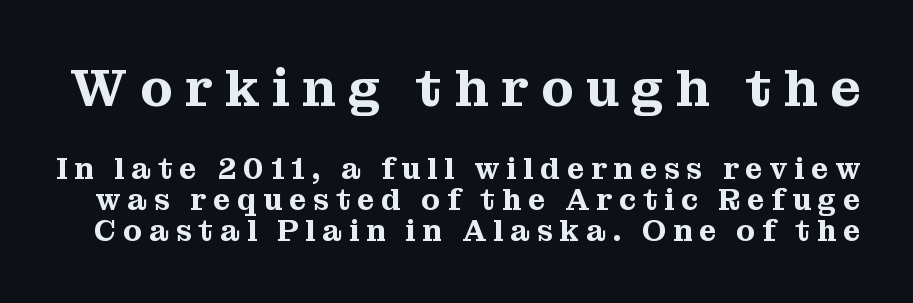
Is this a fixed-width face? No — the glyphs have proportional, varying widths. Rendered with straight, roman letterforms. Observe the serifs anchoring each vertical stroke in this sample. Line spacing here is tight. Here the glyphs are tracked loosely, breaking word shapes into spaced letters.
